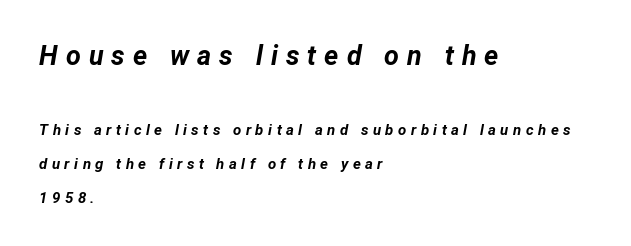
Characters are canted at an angle relative to the baseline's perpendicular. Unmarked baselines from the first word to the last. The face used here is rendered with a markedly widened letterfit. Teacher's note: observe the even left margin — that is flush-left alignment. Does the bottom block carry the larger type? No, the top block does.
